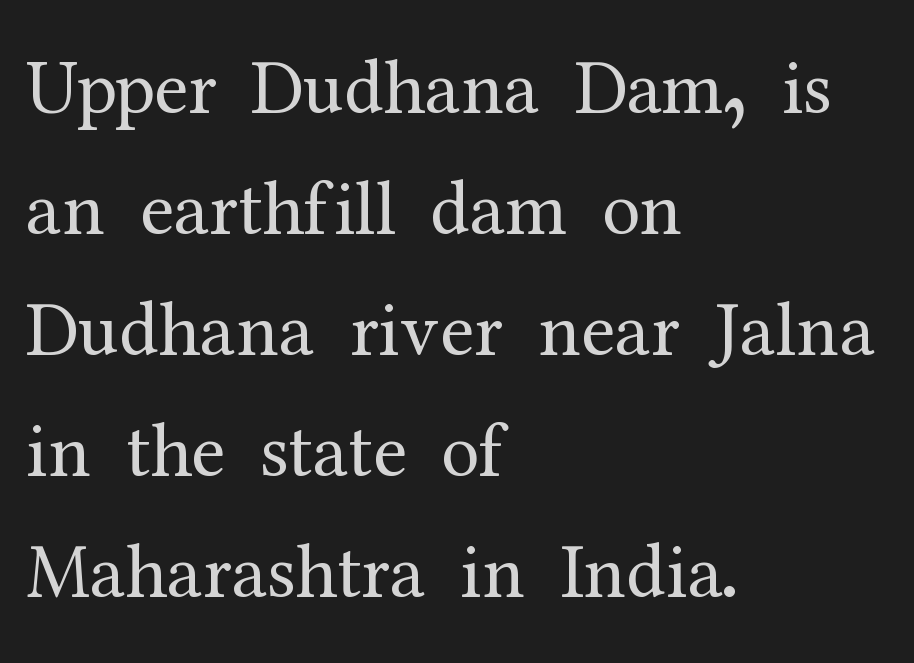
Proportional: the letters do not fall into vertical columns. You can tell it's not italic because the verticals are truly vertical. The space between consecutive lines is moderate. How are the letters spaced? Ordinarily, with no added tracking. Unbolded letterforms with no extra heft. Does the type have serifs? Yes, each stem ends in a small foot.
